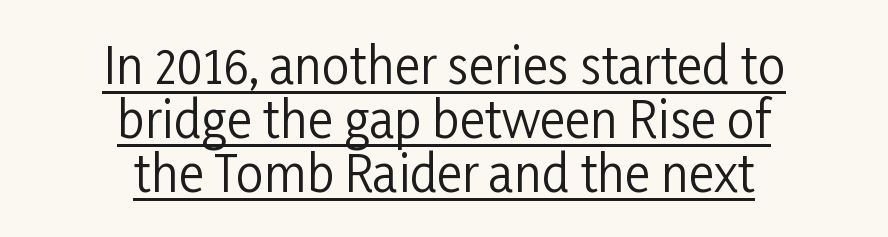
Vertically, the passage feels compressed, each row crowding the next. Underlined type. No italicization has been applied; the sample stays upright. These lines are rendered in a variable-pitch font. This rendering employs a face without finishing strokes, i.e., a sans-serif. The passage shown is not bold in any degree.
